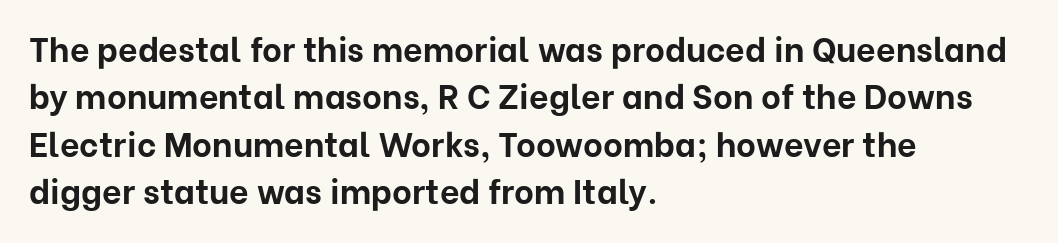
Q: Is the text bold? A: Yes.
Q: Is the text italic (slanted)? A: No, it is upright.
Q: Is the typeface a serif or a sans-serif typeface? A: Sans-serif.
Q: Is the text underlined? A: No.
Q: How is the paragraph aligned? A: Left-aligned.
Q: Is the spacing between letters normal or unusually wide? A: Normal.
Q: Is the spacing between lines tight, normal or loose? A: Normal.
Q: Width (condensed, normal, or wide)? A: Normal.
Q: Stroke contrast? A: Low.
Q: x-height? A: Medium.
Q: Monospaced? A: No.
